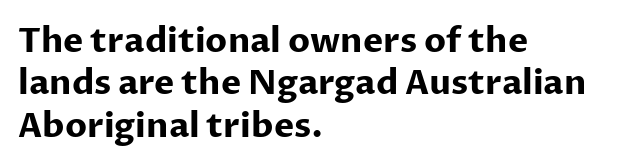
Q: Is the text bold? A: Yes.
Q: Is the text italic (slanted)? A: No, it is upright.
Q: Is the typeface a serif or a sans-serif typeface? A: Sans-serif.
Q: Is the text underlined? A: No.
Q: How is the paragraph aligned? A: Left-aligned.
Q: Is the spacing between letters normal or unusually wide? A: Normal.
Q: Is the spacing between lines tight, normal or loose? A: Normal.
Q: Width (condensed, normal, or wide)? A: Normal.
Q: Stroke contrast? A: Low.
Q: x-height? A: Medium.
Q: Monospaced? A: No.
